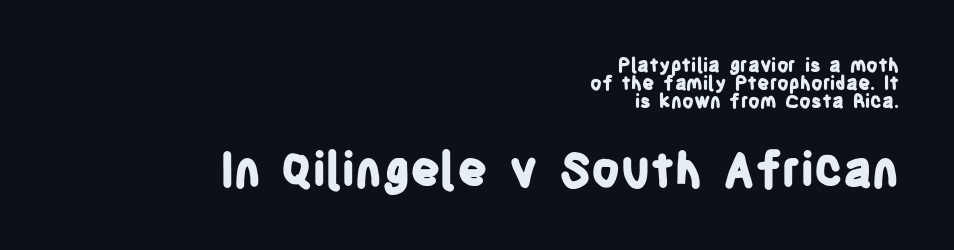
{"serif": "no", "italic": "no", "bold": "yes", "weight": "bold", "width": "condensed", "stroke_contrast": "low", "x_height": "large", "monospaced": "no", "underline": "no", "align": "right", "line_spacing": "tight", "line_spacing_ratio": 0.95, "letter_spacing": "normal", "letter_spacing_em": 0.0, "larger_block": "second", "size_ratio": 2.47, "glyph_px": 47}
